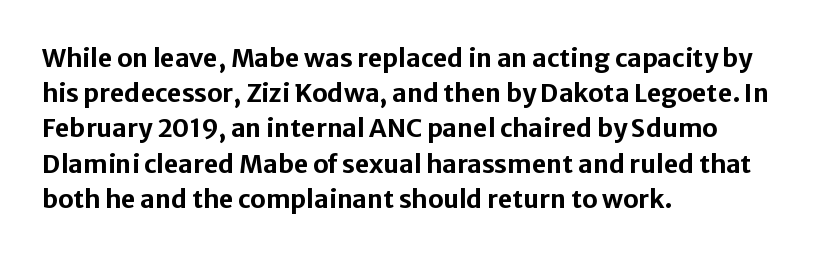
Q: Is the text bold? A: Yes.
Q: Is the text italic (slanted)? A: No, it is upright.
Q: Is the text underlined? A: No.
Q: How is the paragraph aligned? A: Left-aligned.
Q: Is the spacing between letters normal or unusually wide? A: Normal.
Q: Is the spacing between lines tight, normal or loose? A: Normal.
